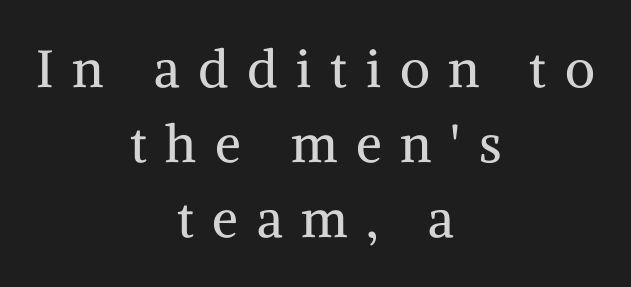
A typesetter would call this heavily tracked-out type. The passage shown is typed in a proportional face where columns would drift. Interline gaps are of average width in this sample. Every character sits straight up, as roman type does.
